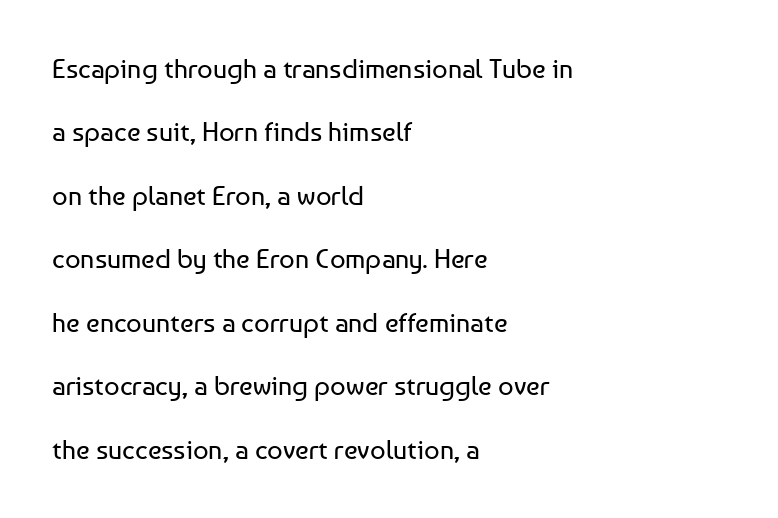
The image shows 27 px text type, upright; set left-aligned, loose line spacing (2.35x), normal letter spacing, not underlined.
